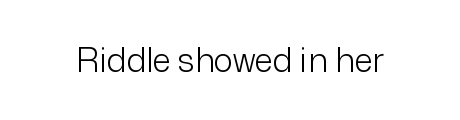
Q: Is the text bold? A: No.
Q: Is the text italic (slanted)? A: No, it is upright.
Q: Is the typeface a serif or a sans-serif typeface? A: Sans-serif.
Q: Is the text underlined? A: No.
Q: Is the spacing between letters normal or unusually wide? A: Normal.
Q: Width (condensed, normal, or wide)? A: Normal.
Q: Stroke contrast? A: Low.
Q: x-height? A: Medium.
Q: Monospaced? A: No.
